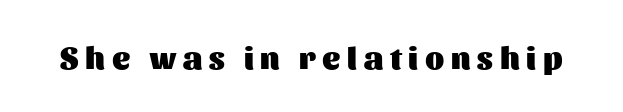
The horizontal fit of the characters is loose and conspicuously gappy. Note the varied advance widths — an 'i' is clearly narrower than an 'm'. Posture: vertical. The designer went with a sans here, leaving each stem footless. Just letters on the line, the space beneath them empty.
